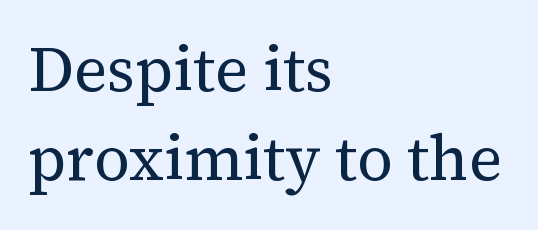
{"serif": "yes", "italic": "no", "bold": "no", "weight": "regular", "width": "normal", "stroke_contrast": "medium", "x_height": "medium", "monospaced": "no", "underline": "no", "align": "left", "line_spacing": "normal", "line_spacing_ratio": 1.42, "letter_spacing": "normal", "letter_spacing_em": 0.0, "glyph_px": 63}
